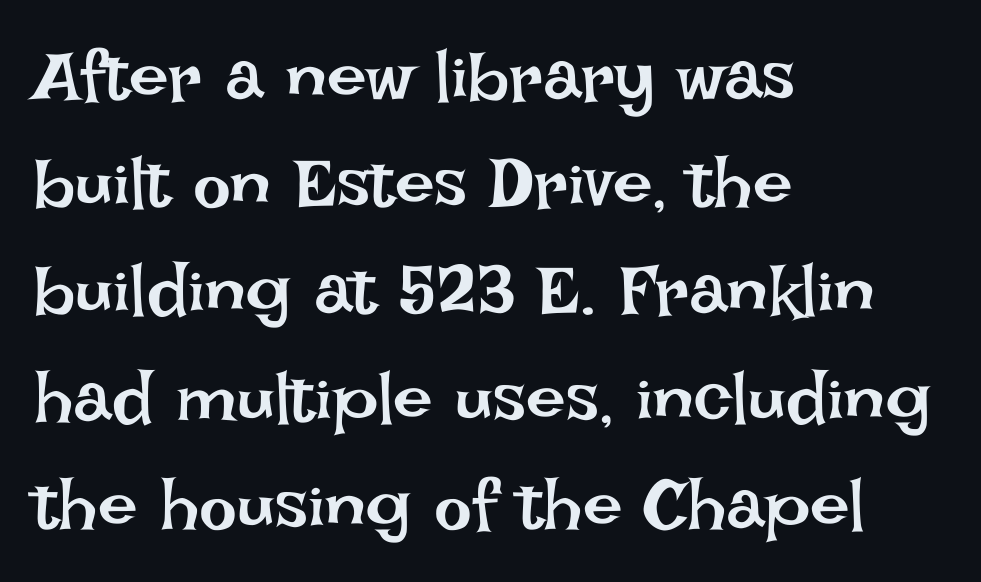
The image shows 71 px regular-weight type, upright; set left-aligned, normal line spacing (1.51x), normal letter spacing, not underlined; low stroke contrast and a large x-height.
